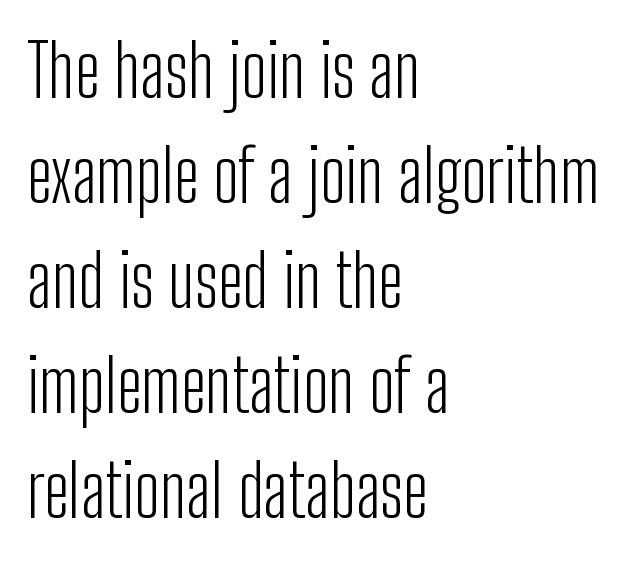
The image shows 72 px light, condensed sans-serif type, upright; set left-aligned, normal line spacing (1.46x), normal letter spacing, not underlined; low stroke contrast and a medium x-height.
